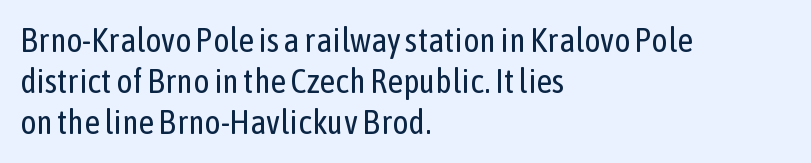
Q: Is the text bold? A: No.
Q: Is the text italic (slanted)? A: No, it is upright.
Q: Is the typeface a serif or a sans-serif typeface? A: Sans-serif.
Q: Is the text underlined? A: No.
Q: How is the paragraph aligned? A: Left-aligned.
Q: Is the spacing between letters normal or unusually wide? A: Normal.
Q: Width (condensed, normal, or wide)? A: Condensed.
Q: Stroke contrast? A: Low.
Q: x-height? A: Medium.
Q: Monospaced? A: No.
